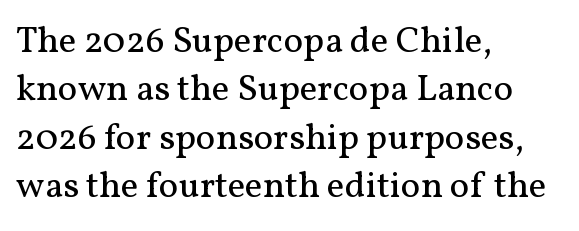
Posture: upright roman. Short note: letters normally spaced. Proportional: the letters do not fall into vertical columns. Beneath every word, the page is bare. Check where the strokes stop: tiny serifs finish them off.
